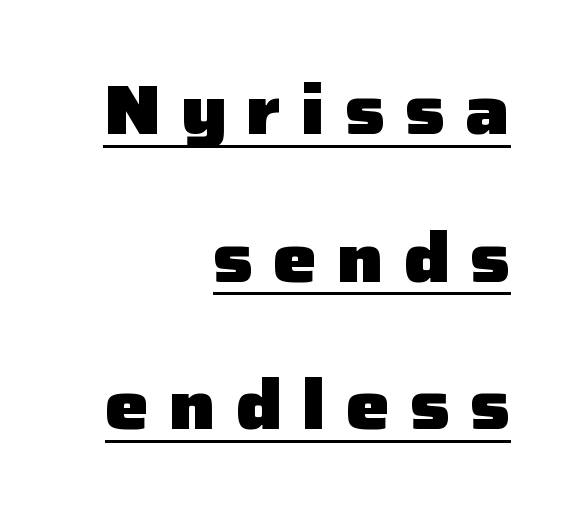
Q: Is the text bold? A: Yes.
Q: Is the text italic (slanted)? A: No, it is upright.
Q: Is the typeface a serif or a sans-serif typeface? A: Sans-serif.
Q: Is the text underlined? A: Yes.
Q: How is the paragraph aligned? A: Right-aligned.
Q: Is the spacing between letters normal or unusually wide? A: Unusually wide.
Q: Is the spacing between lines tight, normal or loose? A: Loose.
Q: Width (condensed, normal, or wide)? A: Normal.
Q: Stroke contrast? A: Low.
Q: x-height? A: Medium.
Q: Monospaced? A: No.
